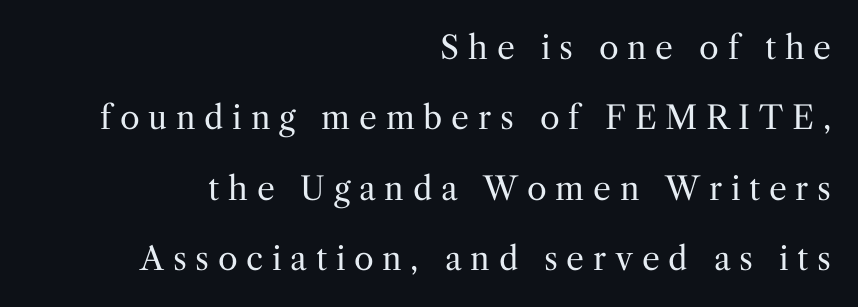
The image shows 32 px regular-weight serif type, upright; set right-aligned, loose line spacing (2.2x), unusually wide letter spacing (+0.27 em), not underlined; medium stroke contrast and a medium x-height.
